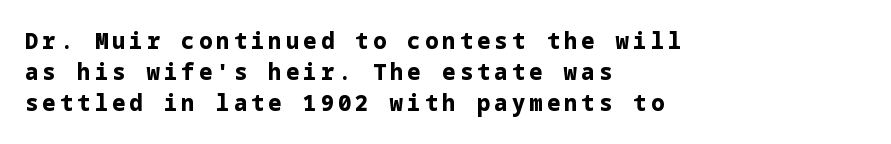
The image shows 22 px bold type, upright; set left-aligned, normal line spacing (1.41x), not underlined.
